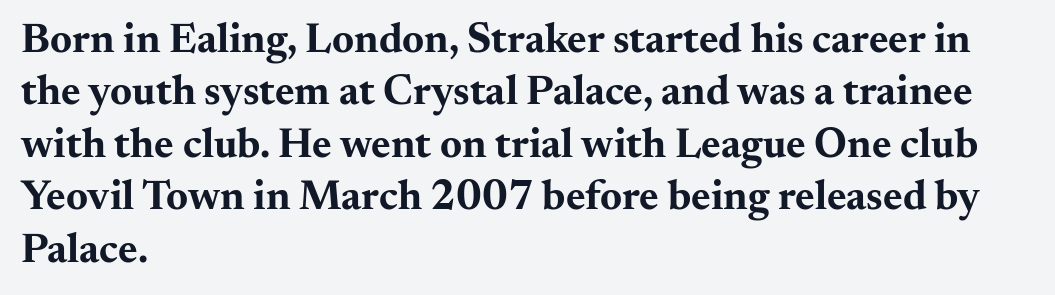
Q: Is the text bold? A: Yes.
Q: Is the text italic (slanted)? A: No, it is upright.
Q: Is the typeface a serif or a sans-serif typeface? A: Serif.
Q: Is the text underlined? A: No.
Q: How is the paragraph aligned? A: Left-aligned.
Q: Is the spacing between letters normal or unusually wide? A: Normal.
Q: Is the spacing between lines tight, normal or loose? A: Normal.
Q: Width (condensed, normal, or wide)? A: Wide.
Q: Stroke contrast? A: Medium.
Q: x-height? A: Small.
Q: Monospaced? A: No.
